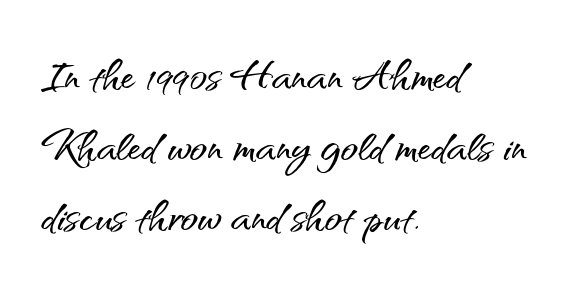
Q: Is the text italic (slanted)? A: Yes.
Q: Is the typeface a serif or a sans-serif typeface? A: Sans-serif.
Q: Is the text underlined? A: No.
Q: How is the paragraph aligned? A: Left-aligned.
Q: Is the spacing between letters normal or unusually wide? A: Normal.
Q: Width (condensed, normal, or wide)? A: Normal.
Q: Stroke contrast? A: Medium.
Q: x-height? A: Small.
Q: Monospaced? A: No.
